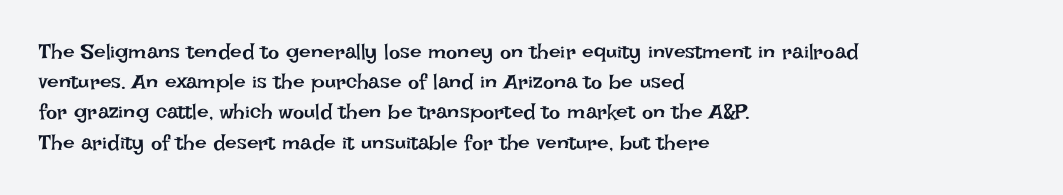
Q: Is the text bold? A: No.
Q: Is the text italic (slanted)? A: No, it is upright.
Q: Is the text underlined? A: No.
Q: How is the paragraph aligned? A: Left-aligned.
Q: Is the spacing between letters normal or unusually wide? A: Normal.
Q: Is the spacing between lines tight, normal or loose? A: Normal.
